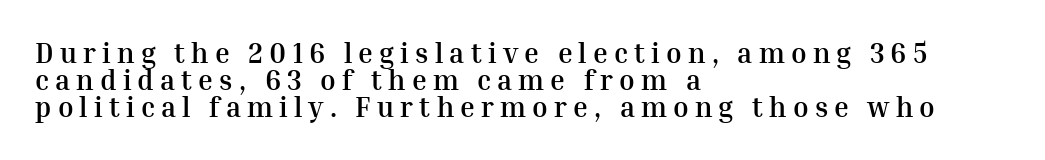
Q: Is the text bold? A: Yes.
Q: Is the text italic (slanted)? A: No, it is upright.
Q: Is the typeface a serif or a sans-serif typeface? A: Serif.
Q: Is the text underlined? A: No.
Q: How is the paragraph aligned? A: Left-aligned.
Q: Is the spacing between letters normal or unusually wide? A: Unusually wide.
Q: Is the spacing between lines tight, normal or loose? A: Tight.
Q: Width (condensed, normal, or wide)? A: Normal.
Q: Stroke contrast? A: Medium.
Q: x-height? A: Medium.
Q: Monospaced? A: No.
